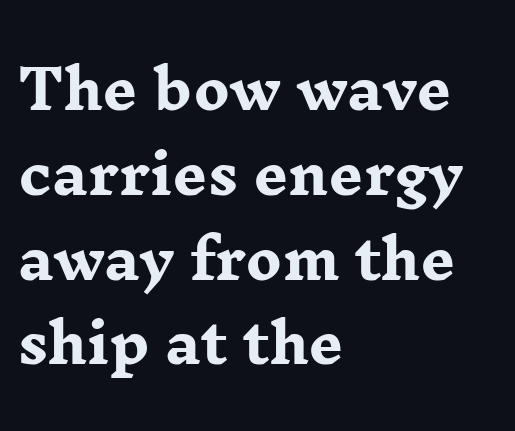
{"serif": "yes", "italic": "no", "bold": "yes", "weight": "heavy", "width": "wide", "stroke_contrast": "low", "x_height": "medium", "monospaced": "no", "underline": "no", "align": "left", "line_spacing": "normal", "line_spacing_ratio": 1.57, "letter_spacing": "normal", "letter_spacing_em": 0.0, "glyph_px": 54}
